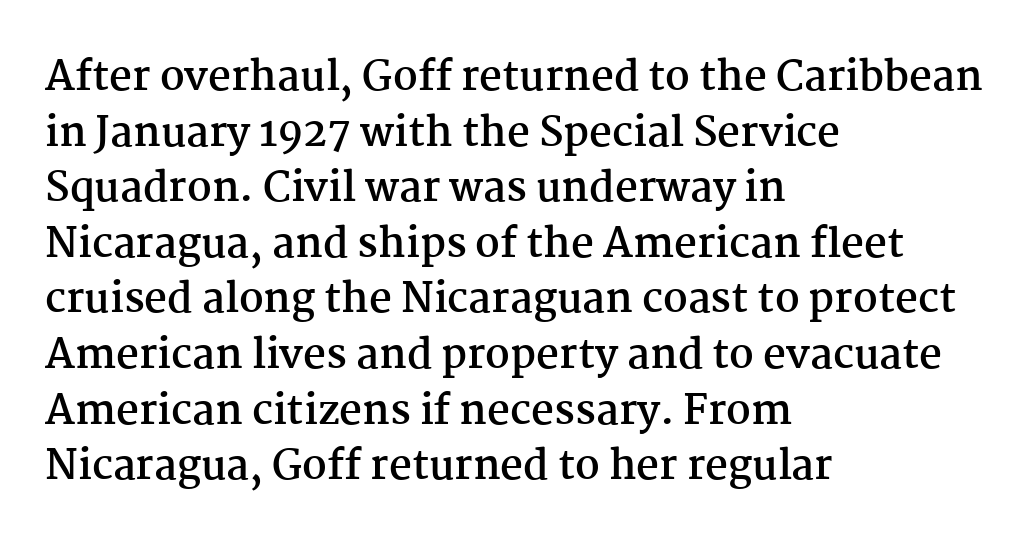
Q: Is the text bold? A: Yes.
Q: Is the text italic (slanted)? A: No, it is upright.
Q: Is the typeface a serif or a sans-serif typeface? A: Serif.
Q: Is the text underlined? A: No.
Q: How is the paragraph aligned? A: Left-aligned.
Q: Is the spacing between letters normal or unusually wide? A: Normal.
Q: Is the spacing between lines tight, normal or loose? A: Normal.
Q: Width (condensed, normal, or wide)? A: Normal.
Q: Stroke contrast? A: Medium.
Q: x-height? A: Medium.
Q: Monospaced? A: No.
